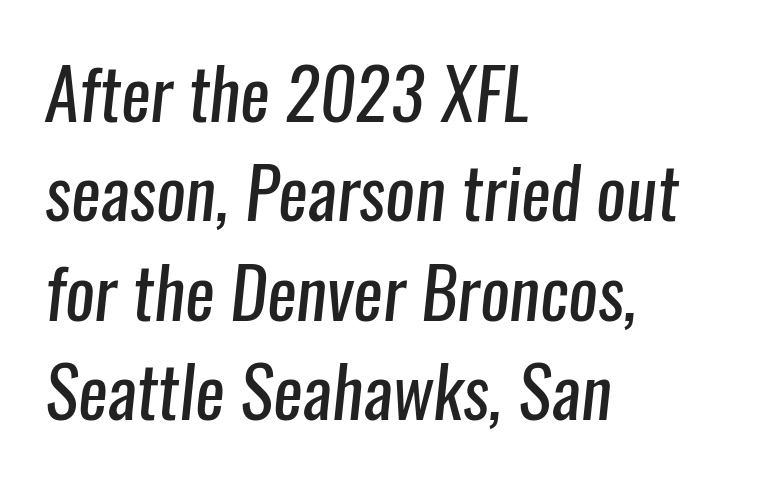
The image shows 70 px regular-weight, condensed sans-serif type; set left-aligned, normal line spacing (1.42x), normal letter spacing, not underlined; low stroke contrast and a medium x-height.
